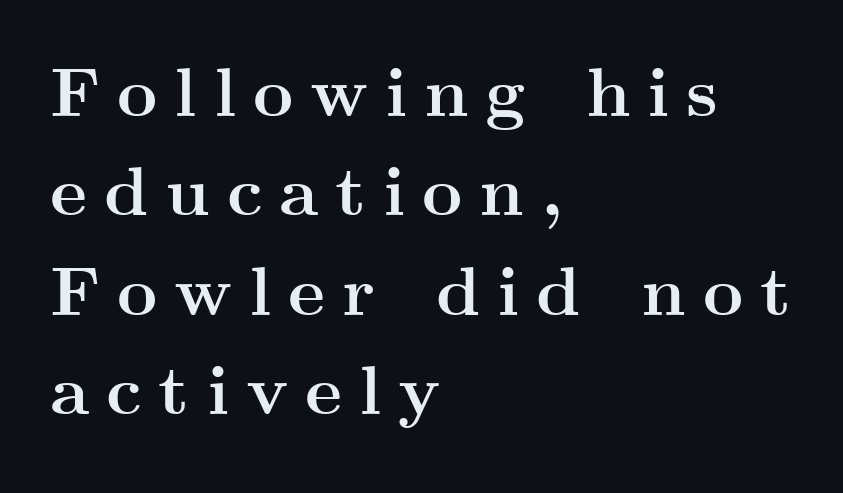
{"serif": "yes", "italic": "no", "bold": "yes", "weight": "semibold", "width": "wide", "stroke_contrast": "medium", "x_height": "small", "monospaced": "no", "underline": "no", "align": "left", "line_spacing": "normal", "line_spacing_ratio": 1.42, "letter_spacing": "wide", "letter_spacing_em": 0.24, "glyph_px": 70}
